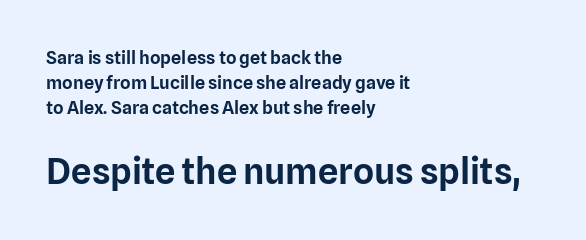
Block two is the big one; block one sits smaller above it. Grotesque or geometric, the face here clearly has no serifs. Clear beneath every line of the passage. Looks like regular typesetting: each glyph gets only the width it needs.
